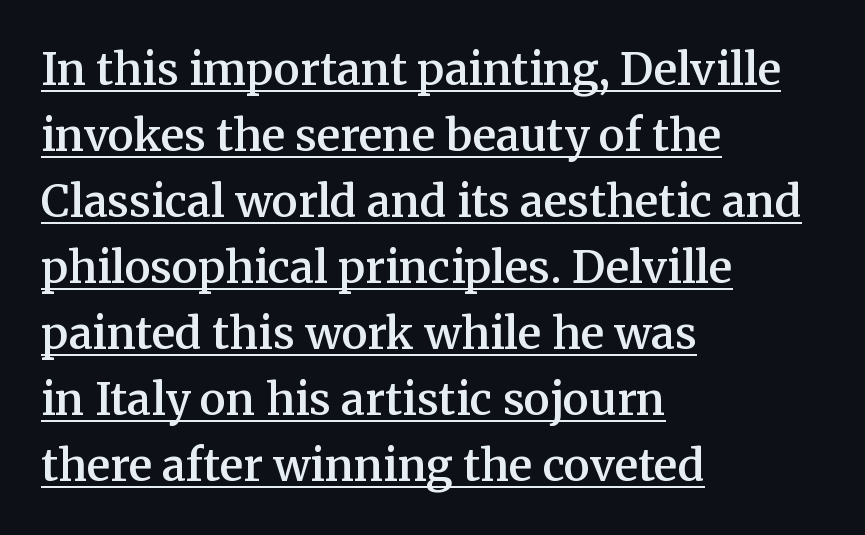
Q: Is the text bold? A: Semi-bold.
Q: Is the text italic (slanted)? A: No, it is upright.
Q: Is the typeface a serif or a sans-serif typeface? A: Serif.
Q: Is the text underlined? A: Yes.
Q: How is the paragraph aligned? A: Left-aligned.
Q: Is the spacing between letters normal or unusually wide? A: Normal.
Q: Is the spacing between lines tight, normal or loose? A: Normal.
Q: Width (condensed, normal, or wide)? A: Normal.
Q: Stroke contrast? A: Medium.
Q: x-height? A: Medium.
Q: Monospaced? A: No.
